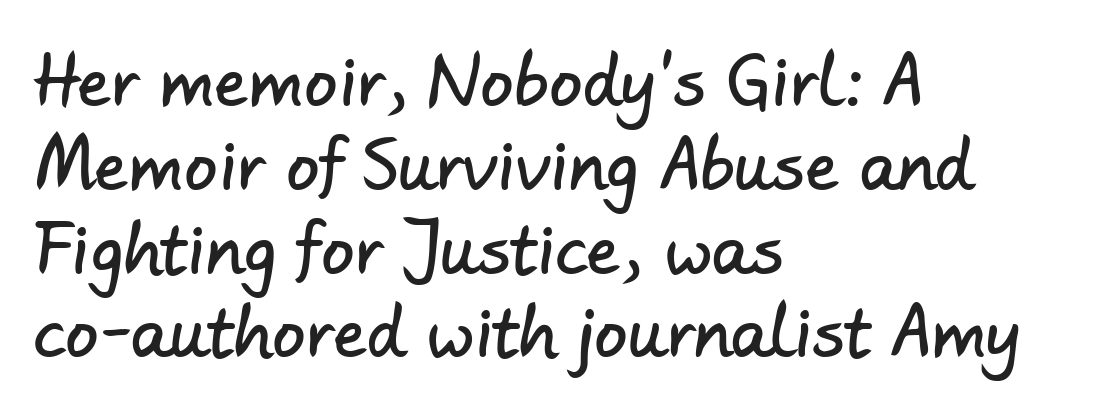
The image shows 66 px sans-serif type; set left-aligned, normal line spacing (1.27x), normal letter spacing, not underlined; low stroke contrast and a small x-height.
